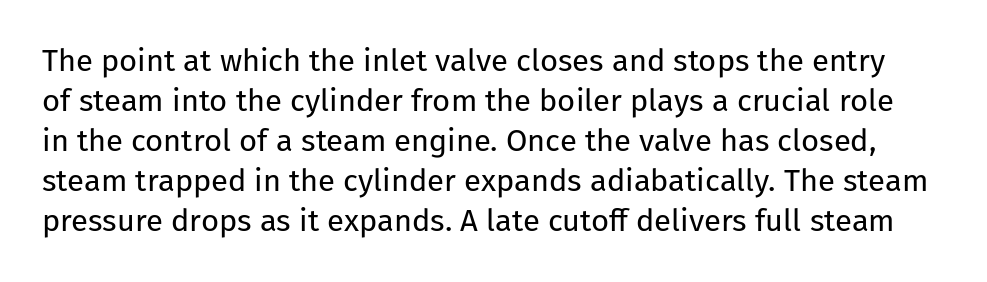
{"serif": "no", "italic": "no", "bold": "no", "weight": "regular", "width": "normal", "stroke_contrast": "low", "x_height": "medium", "monospaced": "no", "underline": "no", "line_spacing": "normal", "line_spacing_ratio": 1.29, "letter_spacing": "normal", "letter_spacing_em": 0.0, "glyph_px": 31}
